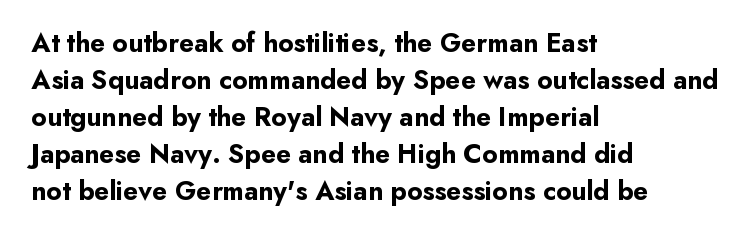
Q: Is the text bold? A: Yes.
Q: Is the text italic (slanted)? A: No, it is upright.
Q: Is the text underlined? A: No.
Q: How is the paragraph aligned? A: Left-aligned.
Q: Is the spacing between letters normal or unusually wide? A: Normal.
Q: Is the spacing between lines tight, normal or loose? A: Normal.
